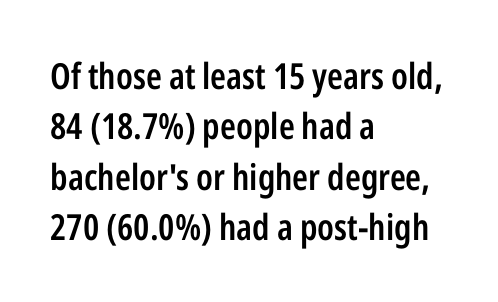
{"serif": "no", "italic": "no", "bold": "semi", "weight": "semibold", "width": "condensed", "stroke_contrast": "low", "x_height": "medium", "monospaced": "no", "underline": "no", "align": "left", "line_spacing": "normal", "line_spacing_ratio": 1.4, "letter_spacing": "normal", "letter_spacing_em": 0.0, "glyph_px": 36}
